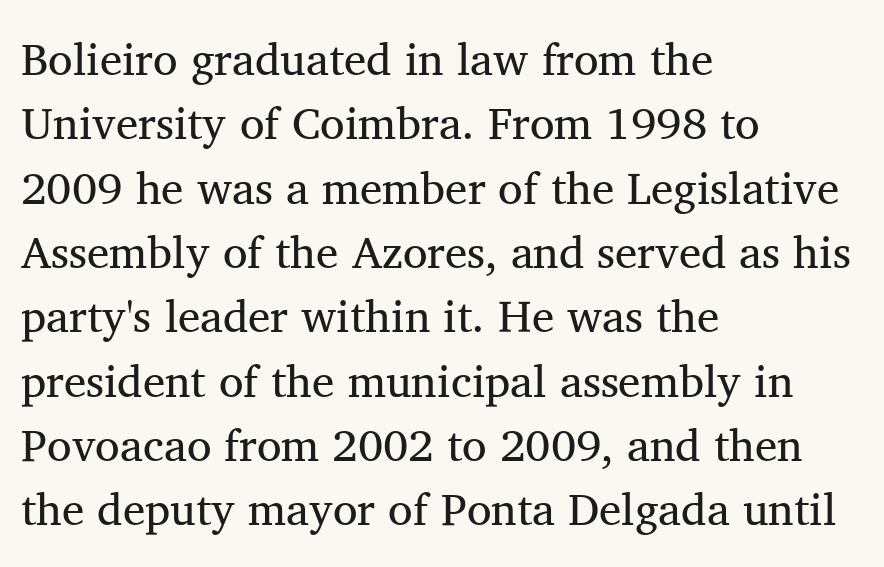
{"serif": "yes", "italic": "no", "bold": "no", "weight": "regular", "width": "normal", "stroke_contrast": "medium", "x_height": "medium", "monospaced": "no", "underline": "no", "align": "left", "line_spacing": "normal", "line_spacing_ratio": 1.43, "letter_spacing": "normal", "letter_spacing_em": 0.0, "glyph_px": 45}
